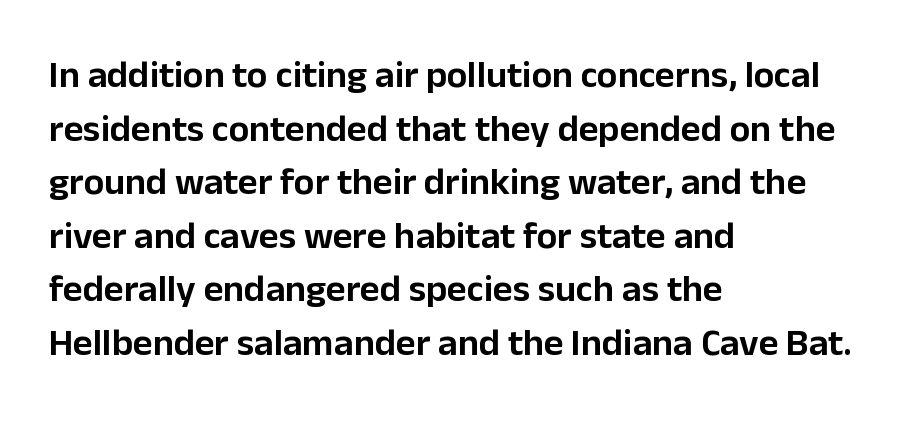
The image shows 38 px sans-serif type, upright; set left-aligned, normal line spacing (1.41x), normal letter spacing, not underlined; low stroke contrast and a medium x-height.
